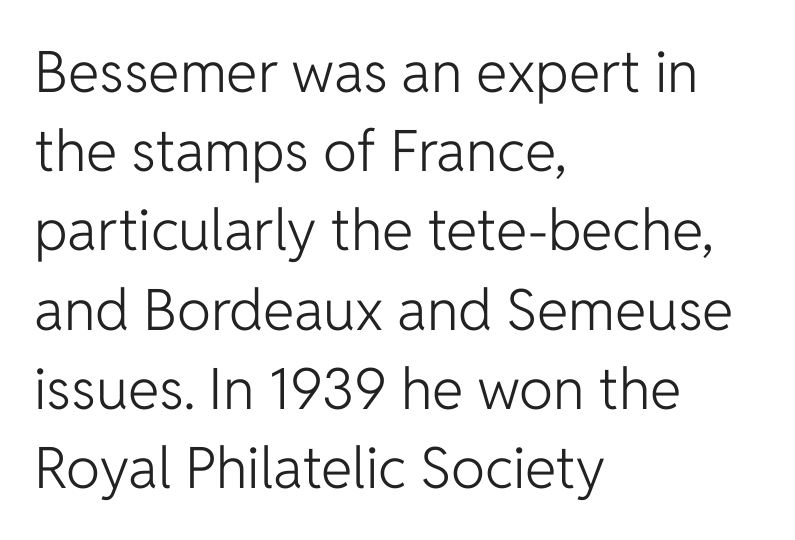
{"serif": "no", "italic": "no", "bold": "no", "weight": "light", "width": "normal", "stroke_contrast": "low", "x_height": "medium", "monospaced": "no", "underline": "no", "align": "left", "line_spacing": "normal", "line_spacing_ratio": 1.39, "letter_spacing": "normal", "letter_spacing_em": 0.0, "glyph_px": 57}
